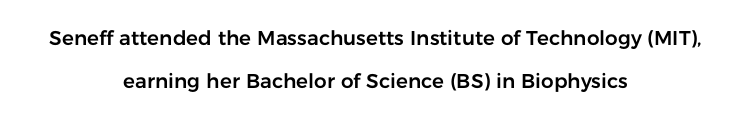
The leading is generous, giving the passage an open texture. Clear beneath every line of the passage. The passage is arranged like a title page — every line centered. Inter-character spacing is left at the font's built-in metrics.
